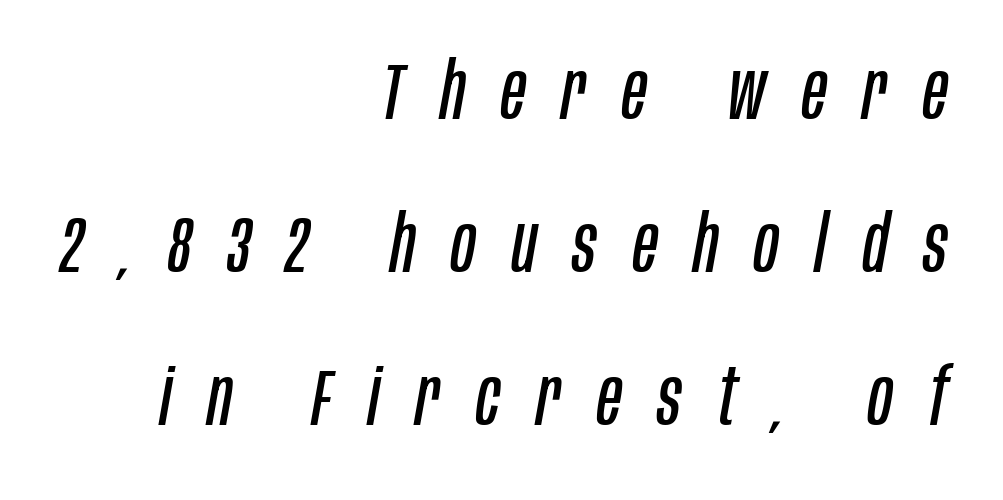
The image shows 80 px regular-weight, condensed type, italic (leaning right); set right-aligned, loose line spacing (1.91x), unusually wide letter spacing (+0.45 em), not underlined; low stroke contrast and a large x-height.
